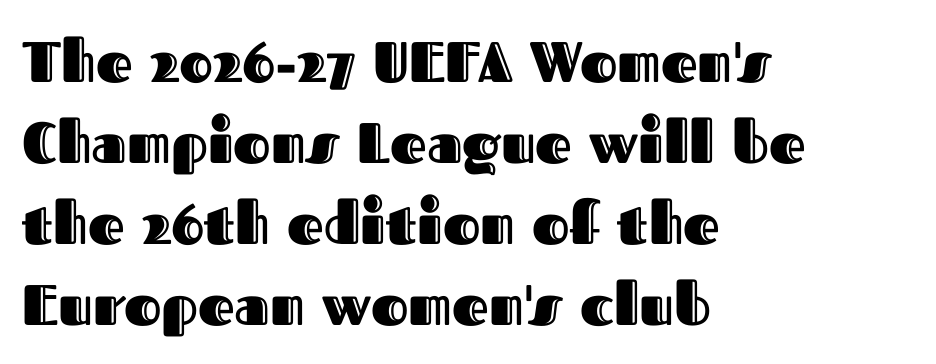
{"italic": "no", "width": "normal", "x_height": "medium", "monospaced": "no", "underline": "no", "align": "left", "line_spacing": "normal", "line_spacing_ratio": 1.42, "letter_spacing": "normal", "letter_spacing_em": 0.0, "glyph_px": 57}
